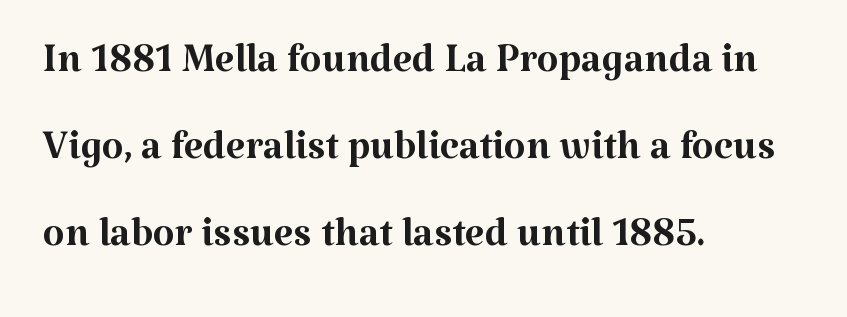
The image shows 56 px regular-weight serif type, upright; set left-aligned, normal line spacing (1.55x), normal letter spacing, not underlined; medium stroke contrast and a medium x-height.
